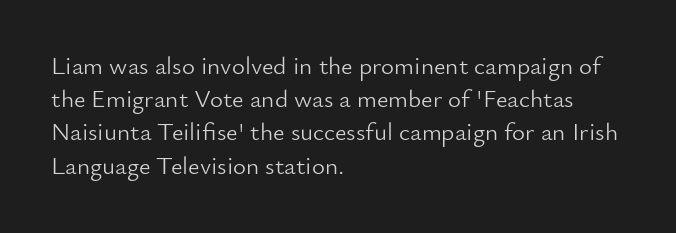
Q: Is the text bold? A: No.
Q: Is the text italic (slanted)? A: No, it is upright.
Q: Is the text underlined? A: No.
Q: How is the paragraph aligned? A: Left-aligned.
Q: Is the spacing between letters normal or unusually wide? A: Normal.
Q: Is the spacing between lines tight, normal or loose? A: Normal.
